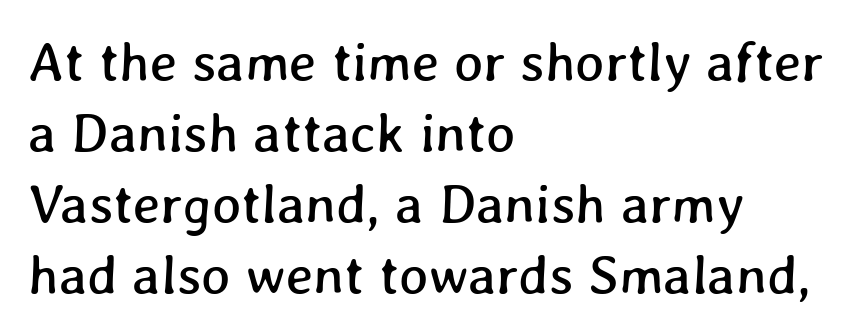
{"width": "normal", "stroke_contrast": "low", "x_height": "medium", "monospaced": "no", "underline": "no", "align": "left", "line_spacing": "normal", "line_spacing_ratio": 1.29, "letter_spacing": "normal", "letter_spacing_em": 0.0, "glyph_px": 55}
